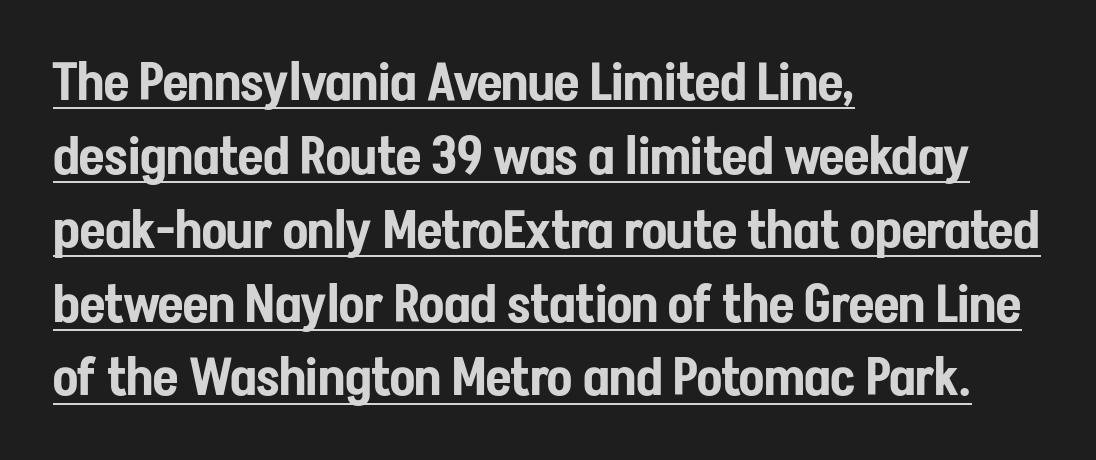
Q: Is the text italic (slanted)? A: No, it is upright.
Q: Is the typeface a serif or a sans-serif typeface? A: Sans-serif.
Q: Is the text underlined? A: Yes.
Q: How is the paragraph aligned? A: Left-aligned.
Q: Is the spacing between letters normal or unusually wide? A: Normal.
Q: Is the spacing between lines tight, normal or loose? A: Normal.
Q: Width (condensed, normal, or wide)? A: Condensed.
Q: Stroke contrast? A: Low.
Q: x-height? A: Medium.
Q: Monospaced? A: No.
